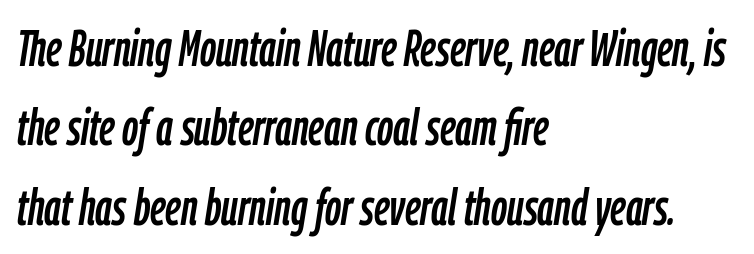
Q: Is the text italic (slanted)? A: Yes, it leans right by about 9 degrees.
Q: Is the text underlined? A: No.
Q: How is the paragraph aligned? A: Left-aligned.
Q: Is the spacing between letters normal or unusually wide? A: Normal.
Q: Is the spacing between lines tight, normal or loose? A: Normal.
Q: Width (condensed, normal, or wide)? A: Condensed.
Q: Stroke contrast? A: Low.
Q: x-height? A: Medium.
Q: Monospaced? A: No.
